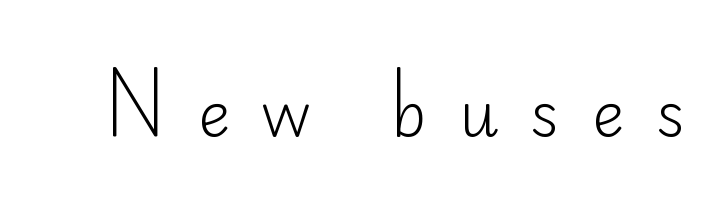
The image shows 62 px light sans-serif type, upright; set unusually wide letter spacing (+0.49 em), not underlined; low stroke contrast and a small x-height.
